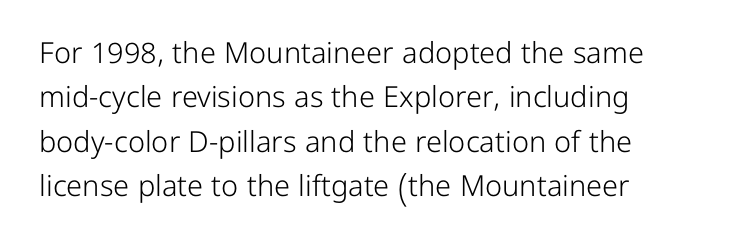
{"serif": "no", "italic": "no", "bold": "no", "weight": "light", "width": "normal", "stroke_contrast": "low", "x_height": "medium", "monospaced": "no", "underline": "no", "align": "left", "line_spacing": "normal", "line_spacing_ratio": 1.53, "letter_spacing": "normal", "letter_spacing_em": 0.0, "glyph_px": 29}
